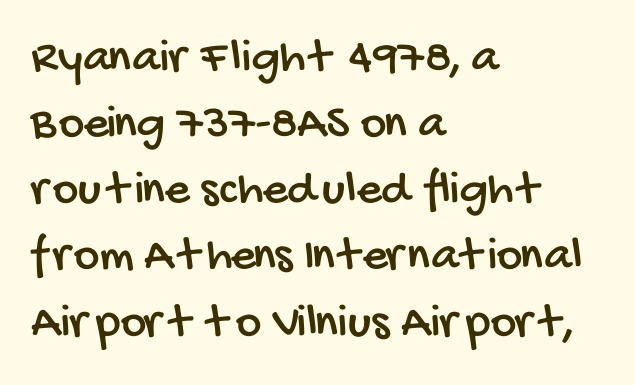
Q: Is the typeface a serif or a sans-serif typeface? A: Sans-serif.
Q: Is the text underlined? A: No.
Q: How is the paragraph aligned? A: Left-aligned.
Q: Is the spacing between letters normal or unusually wide? A: Normal.
Q: Is the spacing between lines tight, normal or loose? A: Normal.
Q: Width (condensed, normal, or wide)? A: Condensed.
Q: Stroke contrast? A: Low.
Q: x-height? A: Large.
Q: Monospaced? A: No.
